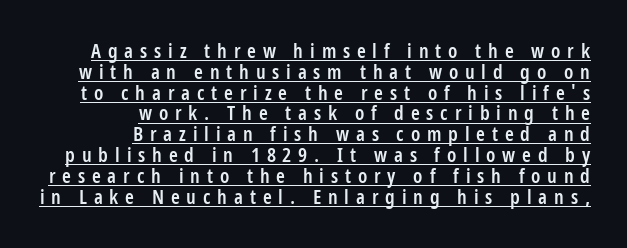
The image shows 20 px text type, upright; set right-aligned, tight line spacing (1.04x), unusually wide letter spacing (+0.34 em), underlined.
